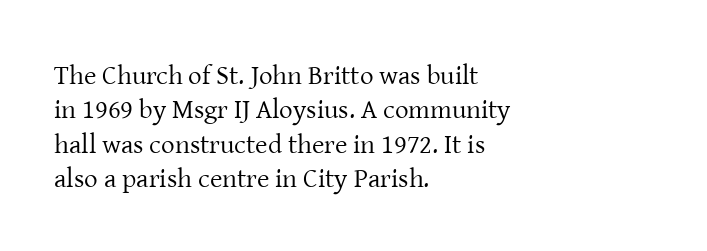
The image shows 27 px text type, upright; set left-aligned, normal line spacing (1.27x), normal letter spacing, not underlined.
